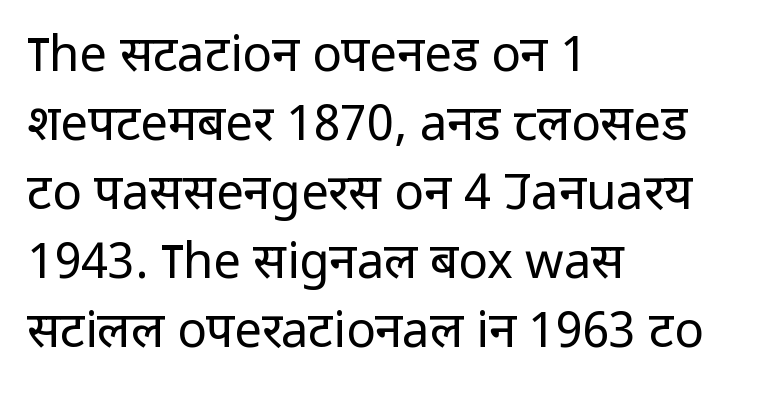
The image shows 49 px regular-weight sans-serif type, upright; set left-aligned, normal line spacing (1.41x), normal letter spacing, not underlined; low stroke contrast and a medium x-height.
